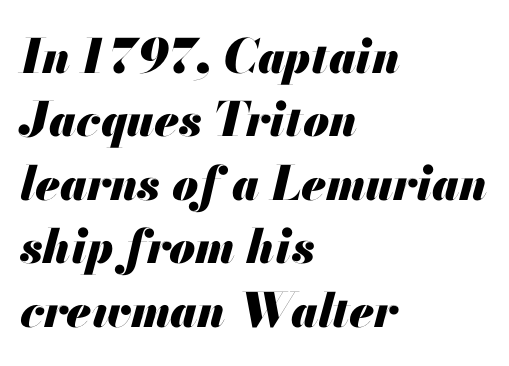
Q: Is the text bold? A: Yes.
Q: Is the text italic (slanted)? A: Yes, it leans right by about 13 degrees.
Q: Is the text underlined? A: No.
Q: How is the paragraph aligned? A: Left-aligned.
Q: Is the spacing between letters normal or unusually wide? A: Normal.
Q: Is the spacing between lines tight, normal or loose? A: Normal.
Q: Width (condensed, normal, or wide)? A: Normal.
Q: Stroke contrast? A: Medium.
Q: x-height? A: Small.
Q: Monospaced? A: No.
